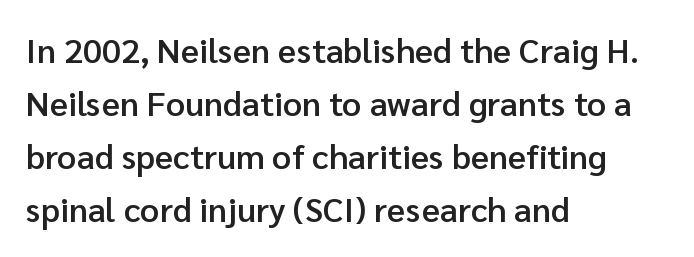
Q: Is the text bold? A: Semi-bold.
Q: Is the text italic (slanted)? A: No, it is upright.
Q: Is the typeface a serif or a sans-serif typeface? A: Sans-serif.
Q: Is the text underlined? A: No.
Q: How is the paragraph aligned? A: Left-aligned.
Q: Is the spacing between letters normal or unusually wide? A: Normal.
Q: Is the spacing between lines tight, normal or loose? A: Normal.
Q: Width (condensed, normal, or wide)? A: Normal.
Q: Stroke contrast? A: Low.
Q: x-height? A: Medium.
Q: Monospaced? A: No.
